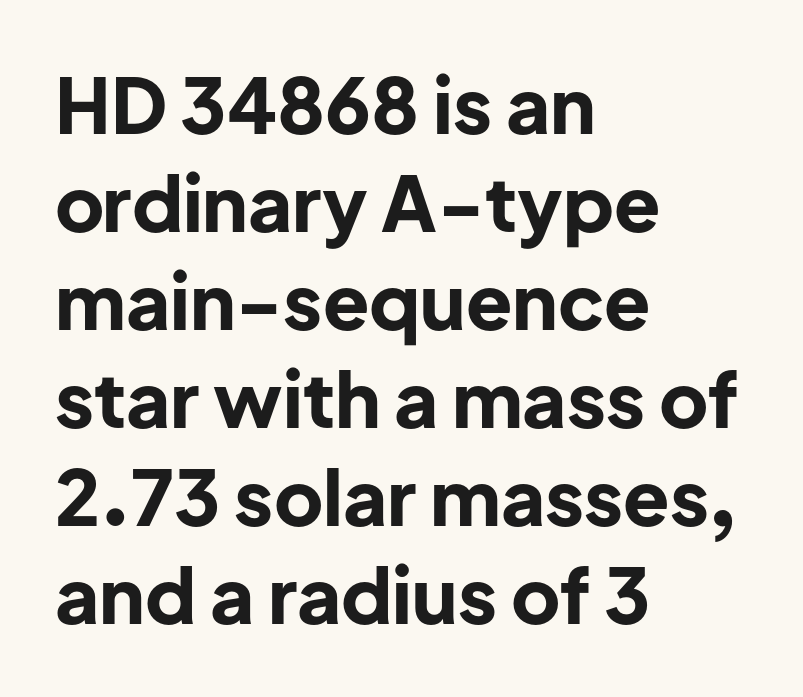
The text was rendered using a sans face with plain stroke endings. Summary of vertical rhythm: regular, with standard interline spacing. Looks like regular typesetting: each glyph gets only the width it needs. The specimen reads as upright at a glance. No word sits above an underline. I'd describe the lettering as bold — thick and assertive.
